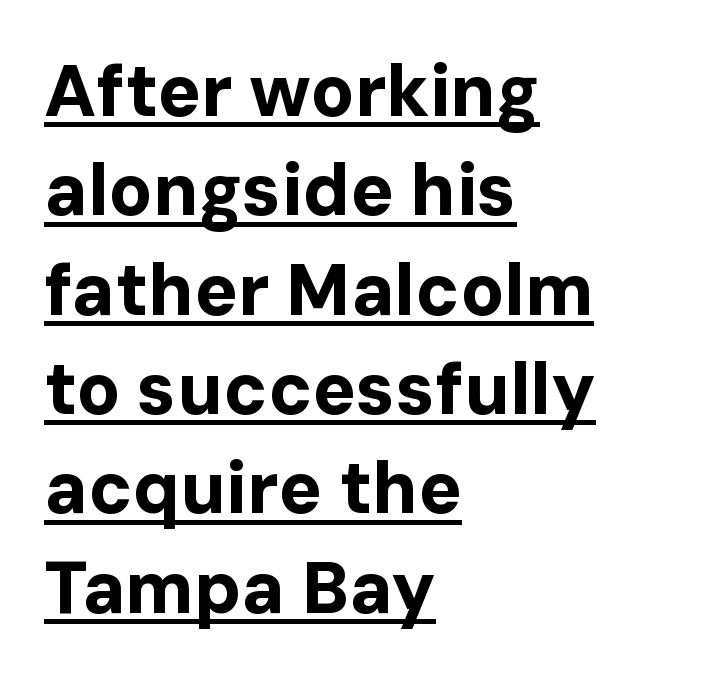
The image shows 72 px bold sans-serif type, upright; set left-aligned, normal line spacing (1.38x), normal letter spacing, underlined; low stroke contrast and a medium x-height.
